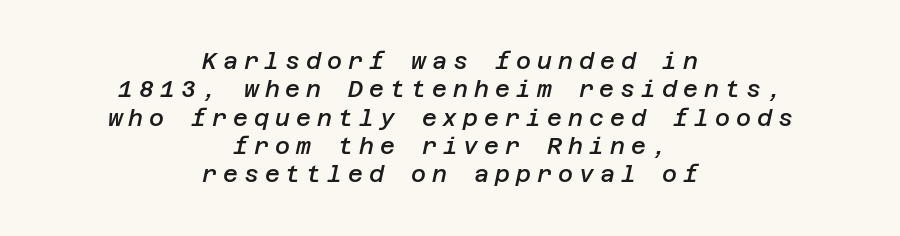
The image shows 23 px text type, italic (leaning right); set centered, line spacing 1.23x, unusually wide letter spacing (+0.26 em), not underlined.
